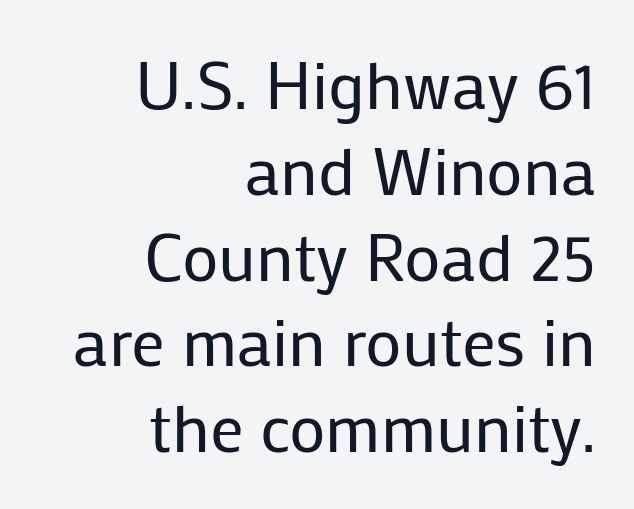
Is there any slant? The stems are plumb. Weight class: somewhere from thin through regular. Proportional: the letters do not fall into vertical columns. This rendering leaves character spacing at its baseline value.
